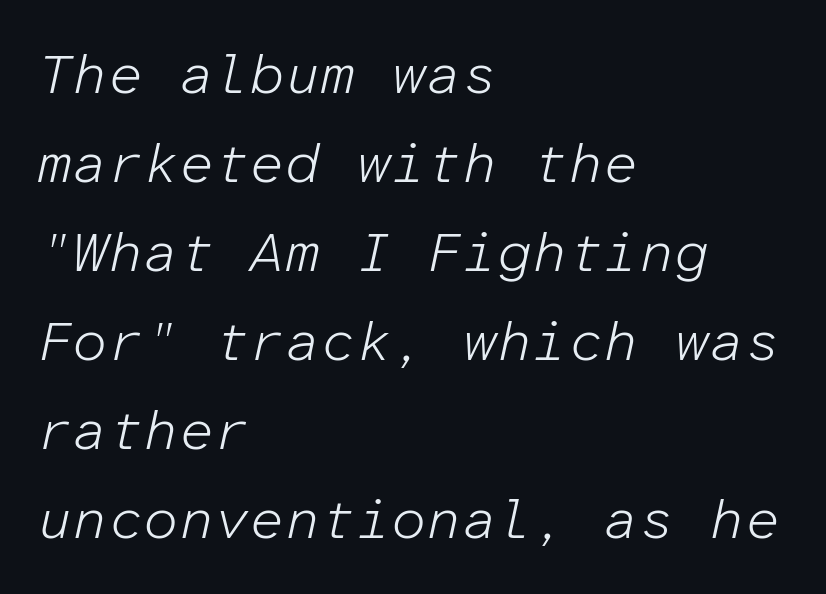
{"italic": "yes", "lean": "right", "slant_degrees": 12, "bold": "no", "weight": "light", "width": "normal", "stroke_contrast": "low", "x_height": "medium", "monospaced": "yes", "underline": "no", "align": "left", "line_spacing": "normal", "line_spacing_ratio": 1.59, "letter_spacing": "normal", "letter_spacing_em": 0.0, "glyph_px": 56}
